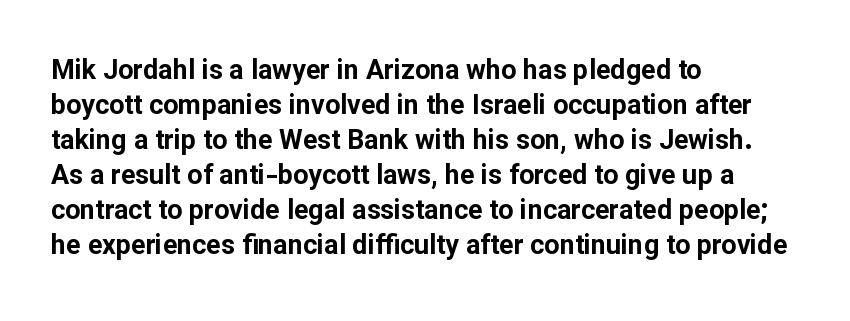
Is there much room between lines? A standard amount, neither cramped nor airy. Emphasis by weight is at full strength: bold. Each word holds together tightly as a unit, with standard inter-letter gaps. Rule under the text: the space is simply empty. Style check: upright. Does the copy run flush right? No — it runs flush left.
